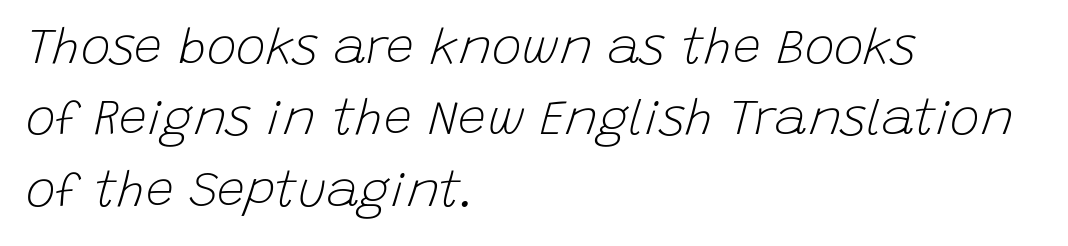
Q: Is the text bold? A: No.
Q: Is the text italic (slanted)? A: Yes, it leans right by about 15 degrees.
Q: Is the text underlined? A: No.
Q: How is the paragraph aligned? A: Left-aligned.
Q: Is the spacing between letters normal or unusually wide? A: Normal.
Q: Is the spacing between lines tight, normal or loose? A: Normal.
Q: Width (condensed, normal, or wide)? A: Normal.
Q: Stroke contrast? A: Low.
Q: x-height? A: Large.
Q: Monospaced? A: No.
